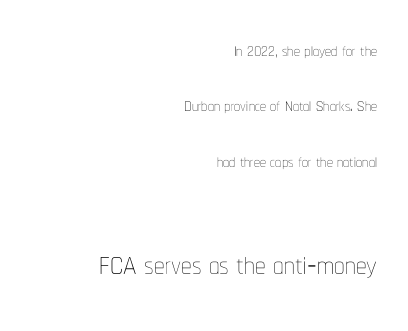
Q: Is the text bold? A: No.
Q: Is the text italic (slanted)? A: No, it is upright.
Q: Is the text underlined? A: No.
Q: How is the paragraph aligned? A: Right-aligned.
Q: Is the spacing between letters normal or unusually wide? A: Normal.
Q: Is the spacing between lines tight, normal or loose? A: Loose.
Q: Which block of text is set in a larger size, the first (top) or the second (bottom)? A: The second (bottom) one.
Q: Width (condensed, normal, or wide)? A: Condensed.
Q: Stroke contrast? A: Low.
Q: x-height? A: Medium.
Q: Monospaced? A: No.
